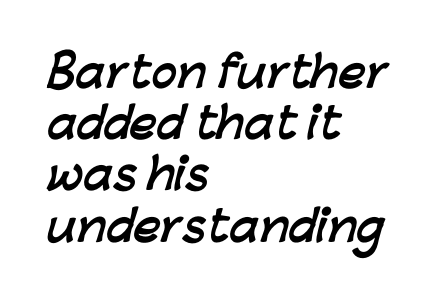
Q: Is the text bold? A: Yes.
Q: Is the typeface a serif or a sans-serif typeface? A: Sans-serif.
Q: Is the text underlined? A: No.
Q: How is the paragraph aligned? A: Left-aligned.
Q: Is the spacing between letters normal or unusually wide? A: Normal.
Q: Width (condensed, normal, or wide)? A: Normal.
Q: Stroke contrast? A: Low.
Q: x-height? A: Medium.
Q: Monospaced? A: No.
